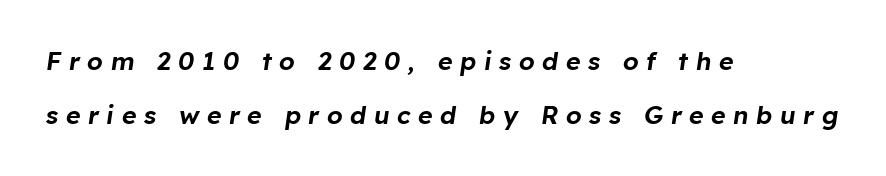
{"italic": "yes", "lean": "right", "slant_degrees": 8, "underline": "no", "align": "left", "line_spacing": "loose", "line_spacing_ratio": 2.16, "letter_spacing": "wide", "letter_spacing_em": 0.3, "glyph_px": 25}
